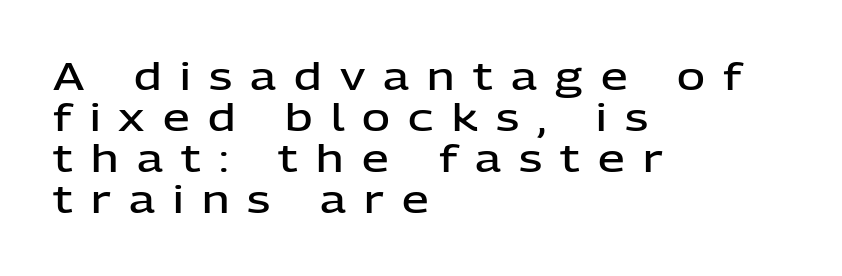
Descenders are the only things crossing below the line. All the whitespace from short lines collects on the right. The face used here is proportionally spaced, like ordinary book or web type. Leading is clearly below the norm, producing a dense column.
